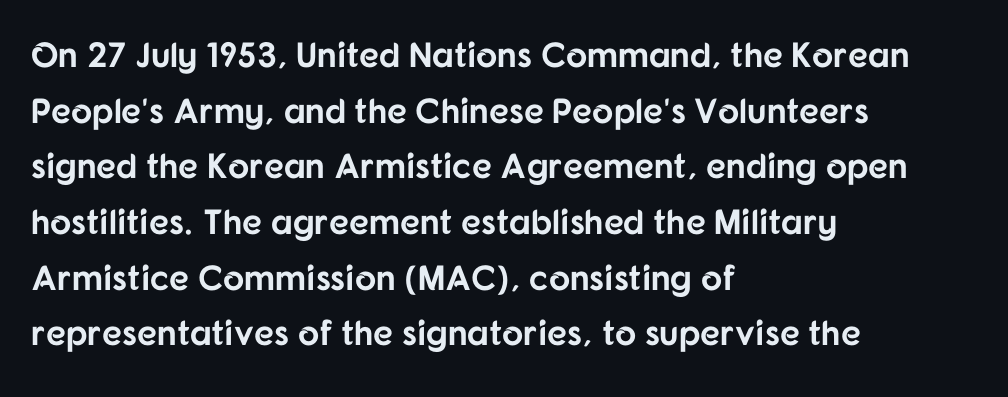
{"serif": "no", "italic": "no", "bold": "yes", "weight": "bold", "width": "normal", "stroke_contrast": "low", "x_height": "medium", "monospaced": "no", "underline": "no", "align": "left", "line_spacing": "normal", "line_spacing_ratio": 1.59, "letter_spacing": "normal", "letter_spacing_em": 0.0, "glyph_px": 35}
